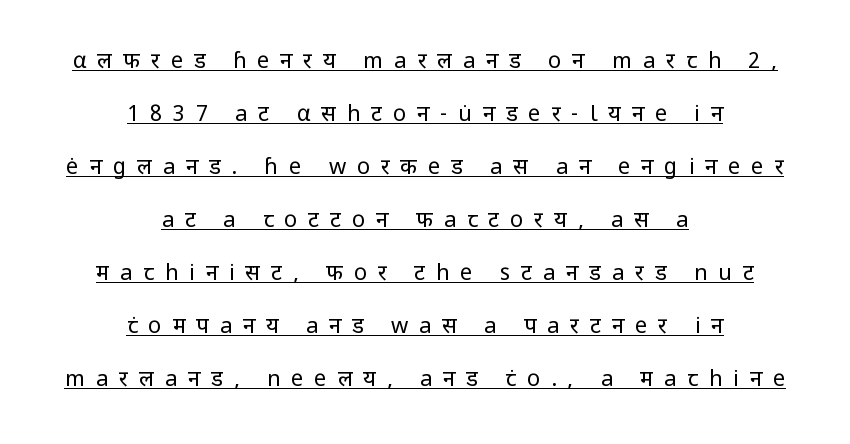
The image shows 22 px text type, upright; set centered, loose line spacing (2.41x), unusually wide letter spacing (+0.49 em), underlined.
